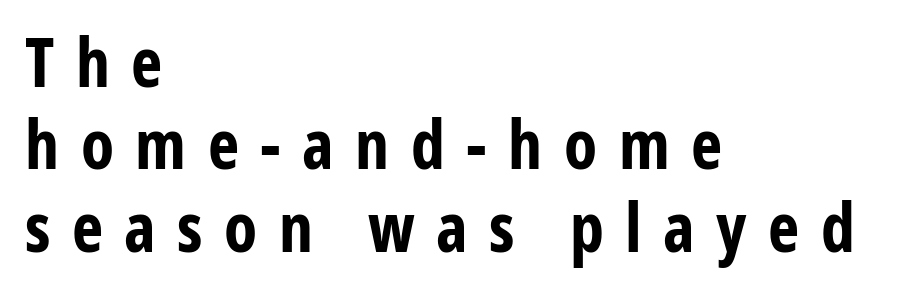
Words appear elongated and porous because spacing is wide. The specimen omits any rule beneath the text block's lines. Every letter is thick-stroked: bold, no question. Looks like regular typesetting: each glyph gets only the width it needs. Characters remain perfectly vertical along every line. Leftover space on each line is placed entirely after the last word.
